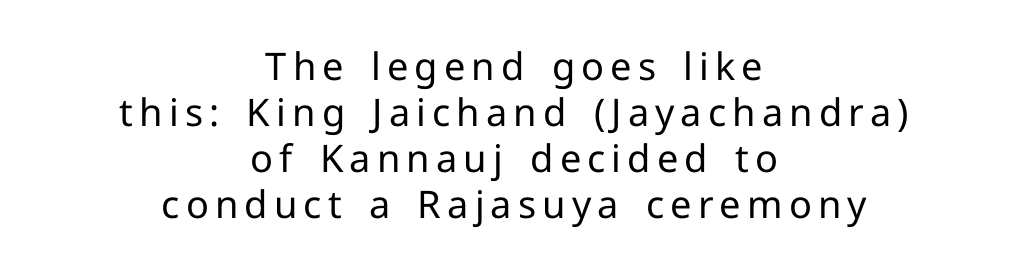
The image shows 38 px regular-weight sans-serif type, upright; set centered, line spacing 1.21x, not underlined; low stroke contrast and a medium x-height.
